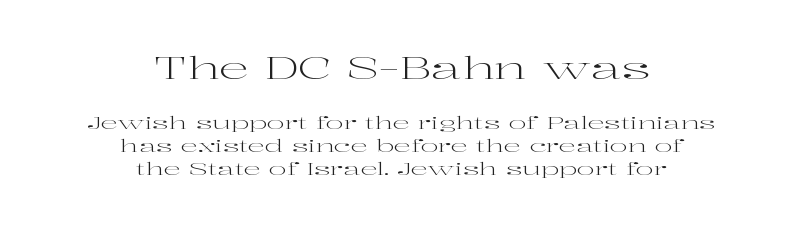
The image shows 30 px regular-weight, wide serif type, upright; set centered, normal line spacing (1.35x), normal letter spacing, not underlined; the first (top) block is 1.76x larger; high stroke contrast and a medium x-height.
